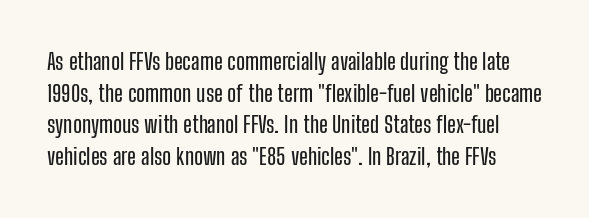
Q: Is the text italic (slanted)? A: No, it is upright.
Q: Is the text underlined? A: No.
Q: Is the spacing between letters normal or unusually wide? A: Normal.
Q: Is the spacing between lines tight, normal or loose? A: Normal.
